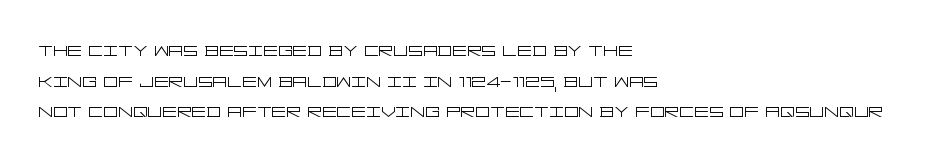
Q: Is the text bold? A: No.
Q: Is the text italic (slanted)? A: No, it is upright.
Q: Is the text underlined? A: No.
Q: How is the paragraph aligned? A: Left-aligned.
Q: Is the spacing between letters normal or unusually wide? A: Normal.
Q: Is the spacing between lines tight, normal or loose? A: Normal.
